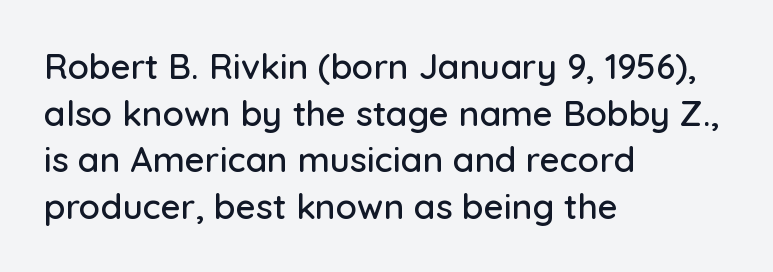
Q: Is the text italic (slanted)? A: No, it is upright.
Q: Is the typeface a serif or a sans-serif typeface? A: Sans-serif.
Q: Is the text underlined? A: No.
Q: How is the paragraph aligned? A: Left-aligned.
Q: Is the spacing between letters normal or unusually wide? A: Normal.
Q: Is the spacing between lines tight, normal or loose? A: Normal.
Q: Width (condensed, normal, or wide)? A: Normal.
Q: Stroke contrast? A: Low.
Q: x-height? A: Medium.
Q: Monospaced? A: No.
